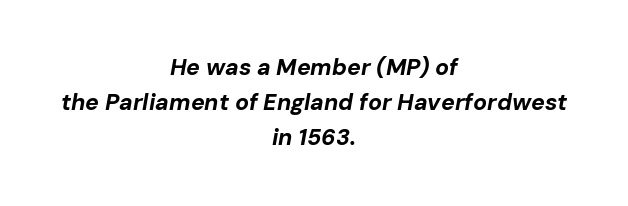
The image shows 23 px bold type, italic (leaning right); set centered, normal line spacing (1.53x), normal letter spacing, not underlined.
